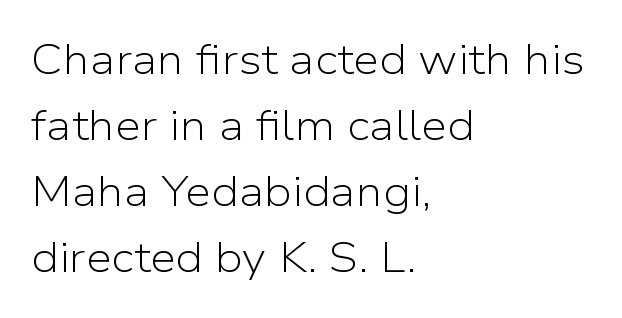
{"serif": "no", "italic": "no", "bold": "no", "weight": "light", "width": "normal", "stroke_contrast": "low", "x_height": "medium", "monospaced": "no", "underline": "no", "align": "left", "line_spacing": "normal", "line_spacing_ratio": 1.57, "letter_spacing": "normal", "letter_spacing_em": 0.0, "glyph_px": 42}
